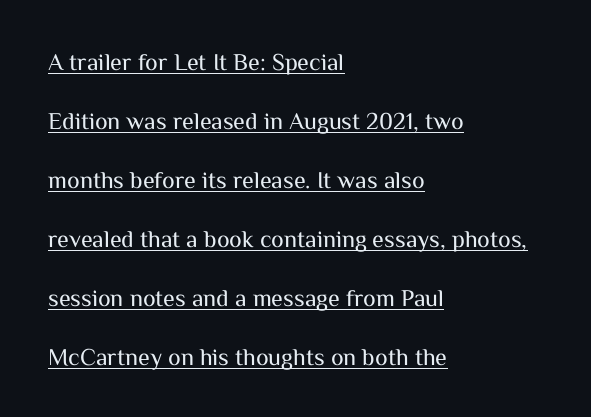
The image shows 24 px text type, upright; set left-aligned, loose line spacing (2.46x), normal letter spacing, underlined.
